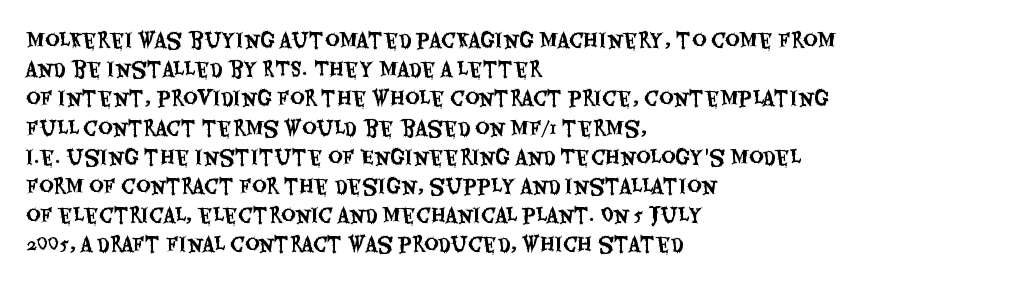
The image shows 20 px text type, upright; set left-aligned, normal line spacing (1.46x), normal letter spacing, not underlined.
